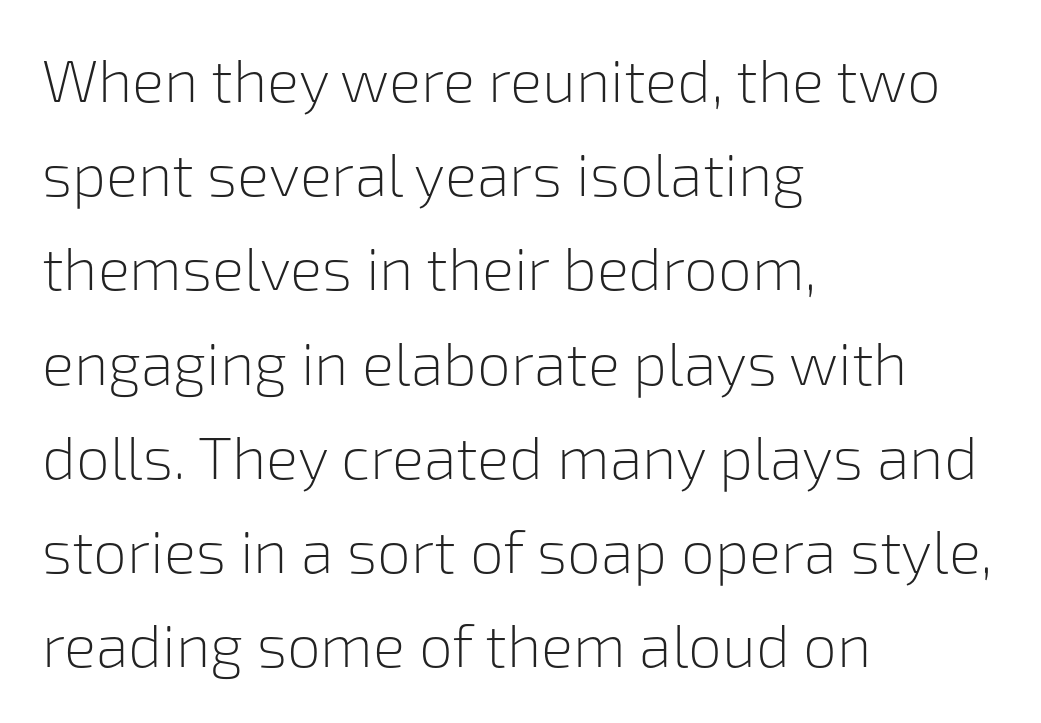
{"serif": "no", "italic": "no", "bold": "no", "weight": "light", "width": "normal", "stroke_contrast": "low", "x_height": "medium", "monospaced": "no", "underline": "no", "align": "left", "line_spacing": "normal", "line_spacing_ratio": 1.57, "letter_spacing": "normal", "letter_spacing_em": 0.0, "glyph_px": 60}
